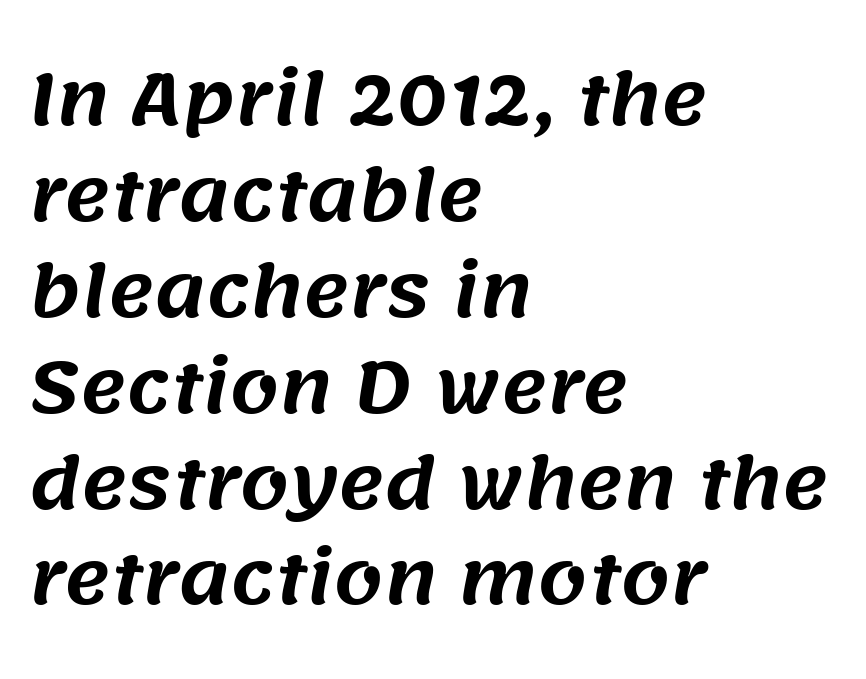
In CSS terms this would be text-align: left. Here the designer chose a conventional face with non-uniform glyph widths. This rendering employs a face without finishing strokes, i.e., a sans-serif. The face used here is rendered with its standard letterfit.
